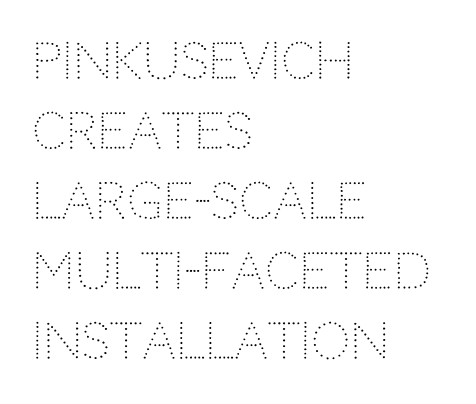
A typesetter would call this zero additional tracking. You can tell it's not italic because the verticals are truly vertical. In CSS terms this would be text-align: left. Stroke thickness stays within the range of a standard reading face or lighter. These lines are rendered in a variable-pitch font. Rows of type keep a routine distance in the vertical direction.
